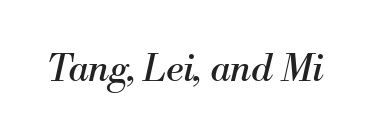
Q: Is the text bold? A: No.
Q: Is the text italic (slanted)? A: Yes, it leans right by about 13 degrees.
Q: Is the typeface a serif or a sans-serif typeface? A: Serif.
Q: Is the text underlined? A: No.
Q: Is the spacing between letters normal or unusually wide? A: Normal.
Q: Width (condensed, normal, or wide)? A: Normal.
Q: Stroke contrast? A: Medium.
Q: x-height? A: Small.
Q: Monospaced? A: No.
